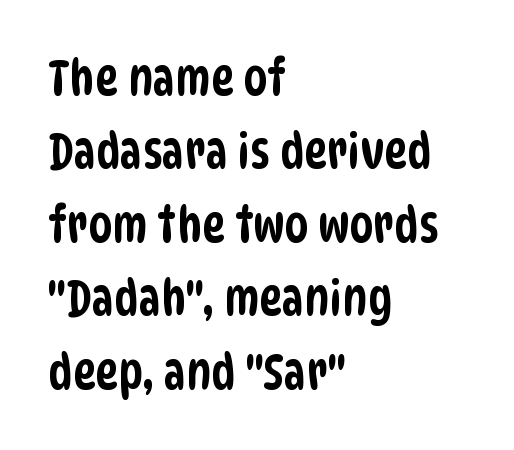
The image shows 49 px condensed sans-serif type; set left-aligned, normal line spacing (1.5x), normal letter spacing, not underlined; low stroke contrast and a large x-height.
